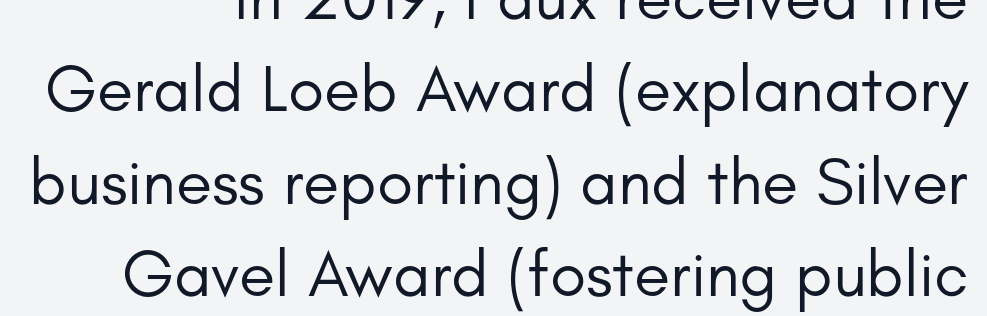
Q: Is the text bold? A: No.
Q: Is the text italic (slanted)? A: No, it is upright.
Q: Is the typeface a serif or a sans-serif typeface? A: Sans-serif.
Q: Is the text underlined? A: No.
Q: How is the paragraph aligned? A: Right-aligned.
Q: Is the spacing between letters normal or unusually wide? A: Normal.
Q: Is the spacing between lines tight, normal or loose? A: Normal.
Q: Width (condensed, normal, or wide)? A: Normal.
Q: Stroke contrast? A: Low.
Q: x-height? A: Small.
Q: Monospaced? A: No.
